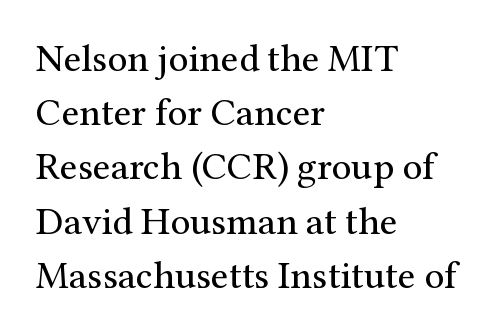
Q: Is the text bold? A: No.
Q: Is the text italic (slanted)? A: No, it is upright.
Q: Is the typeface a serif or a sans-serif typeface? A: Serif.
Q: Is the text underlined? A: No.
Q: How is the paragraph aligned? A: Left-aligned.
Q: Is the spacing between letters normal or unusually wide? A: Normal.
Q: Is the spacing between lines tight, normal or loose? A: Normal.
Q: Width (condensed, normal, or wide)? A: Normal.
Q: Stroke contrast? A: Medium.
Q: x-height? A: Medium.
Q: Monospaced? A: No.
